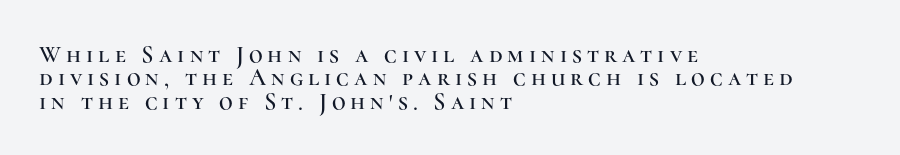
Q: Is the text italic (slanted)? A: No, it is upright.
Q: Is the text underlined? A: No.
Q: How is the paragraph aligned? A: Left-aligned.
Q: Is the spacing between letters normal or unusually wide? A: Unusually wide.
Q: Is the spacing between lines tight, normal or loose? A: Tight.
